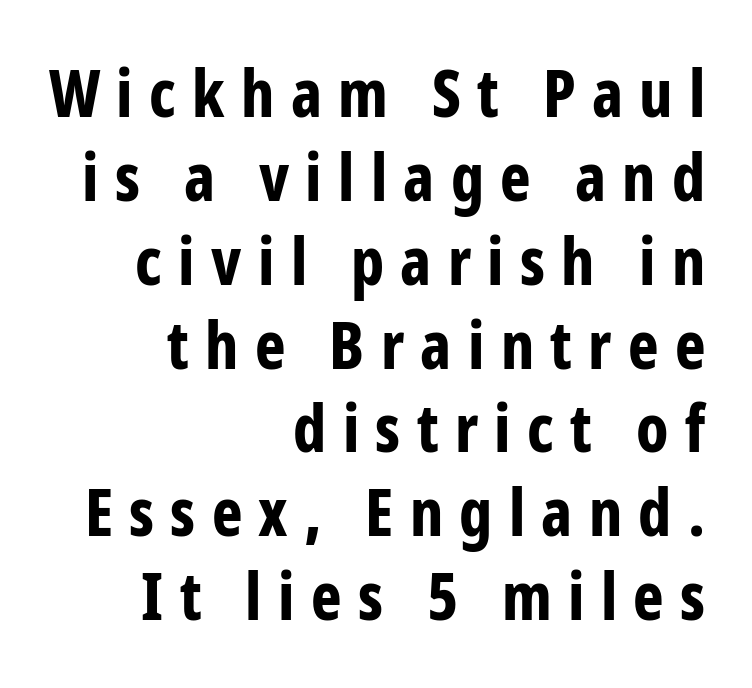
The image shows 65 px bold, condensed sans-serif type, upright; set right-aligned, normal line spacing (1.29x), unusually wide letter spacing (+0.25 em), not underlined; low stroke contrast and a medium x-height.
